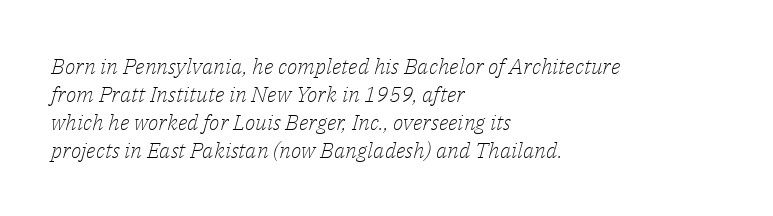
Q: Is the text bold? A: No.
Q: Is the text italic (slanted)? A: Yes, it leans right by about 14 degrees.
Q: Is the text underlined? A: No.
Q: How is the paragraph aligned? A: Left-aligned.
Q: Is the spacing between letters normal or unusually wide? A: Normal.
Q: Is the spacing between lines tight, normal or loose? A: Normal.
